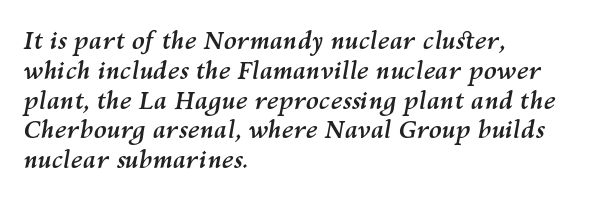
Words float on clear page, feet unadorned. The whole block is typeset with a tilt. On the weight axis this lands at bold, roughly 700. No extra tracking has been applied to these lines. All the whitespace from short lines collects on the right.
